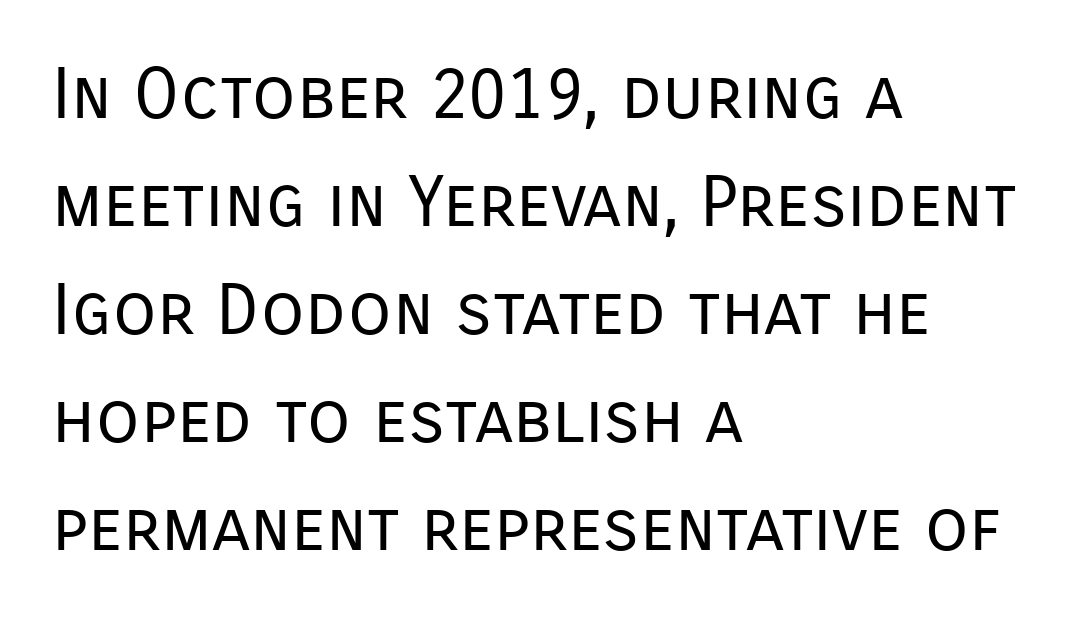
The designer left line spacing at the default. Do the characters align in a grid? No, the font is proportional. In CSS terms this would be text-align: left. Nothing sits at the stroke ends, so this counts as sans-serif. A typesetter would mark this as roman, not italic. There is no visible air inserted between adjacent glyphs.
